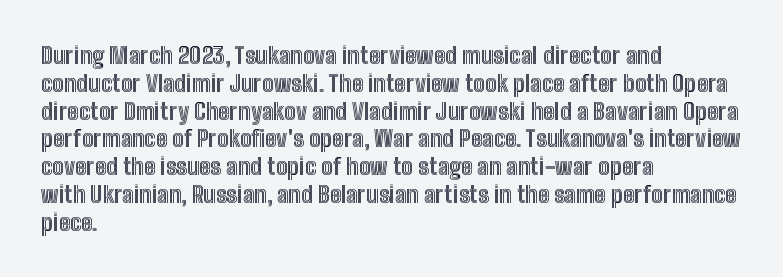
Q: Is the text italic (slanted)? A: No, it is upright.
Q: Is the text underlined? A: No.
Q: How is the paragraph aligned? A: Left-aligned.
Q: Is the spacing between letters normal or unusually wide? A: Normal.
